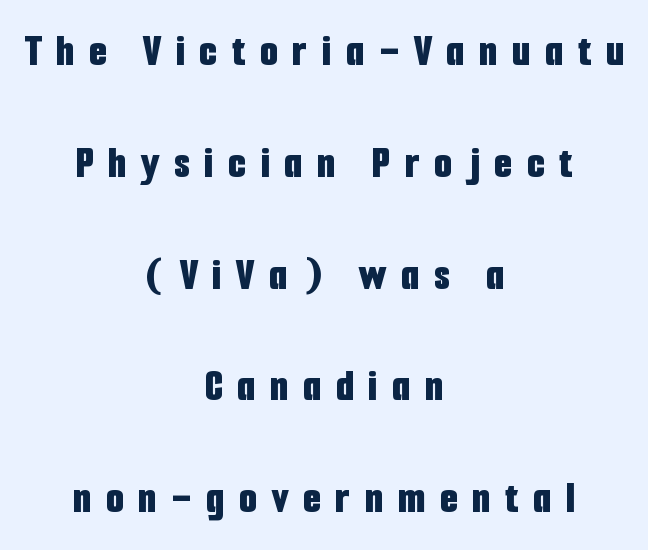
Q: Is the text bold? A: Yes.
Q: Is the text italic (slanted)? A: No, it is upright.
Q: Is the typeface a serif or a sans-serif typeface? A: Sans-serif.
Q: Is the text underlined? A: No.
Q: How is the paragraph aligned? A: Centered.
Q: Is the spacing between letters normal or unusually wide? A: Unusually wide.
Q: Is the spacing between lines tight, normal or loose? A: Loose.
Q: Width (condensed, normal, or wide)? A: Condensed.
Q: Stroke contrast? A: Low.
Q: x-height? A: Medium.
Q: Monospaced? A: No.
